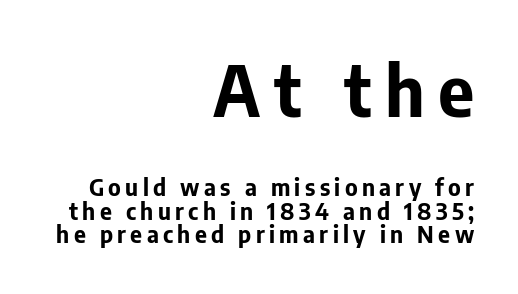
Q: Is the text bold? A: Yes.
Q: Is the text italic (slanted)? A: No, it is upright.
Q: Is the typeface a serif or a sans-serif typeface? A: Sans-serif.
Q: Is the text underlined? A: No.
Q: How is the paragraph aligned? A: Right-aligned.
Q: Is the spacing between lines tight, normal or loose? A: Tight.
Q: Which block of text is set in a larger size, the first (top) or the second (bottom)? A: The first (top) one.
Q: Width (condensed, normal, or wide)? A: Normal.
Q: Stroke contrast? A: Low.
Q: x-height? A: Medium.
Q: Monospaced? A: No.
